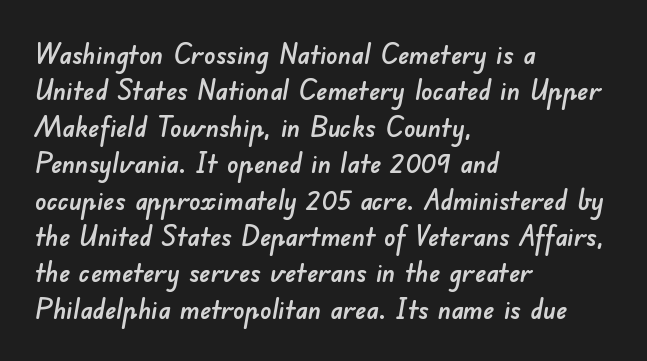
Q: Is the typeface a serif or a sans-serif typeface? A: Sans-serif.
Q: Is the text underlined? A: No.
Q: How is the paragraph aligned? A: Left-aligned.
Q: Is the spacing between letters normal or unusually wide? A: Normal.
Q: Is the spacing between lines tight, normal or loose? A: Normal.
Q: Width (condensed, normal, or wide)? A: Normal.
Q: Stroke contrast? A: Low.
Q: x-height? A: Small.
Q: Monospaced? A: No.
